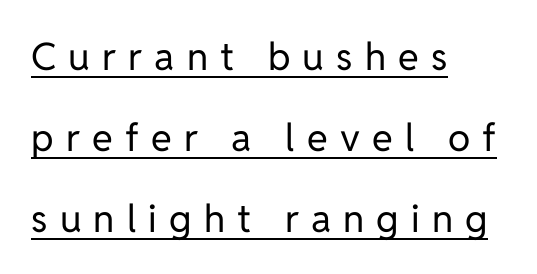
{"serif": "no", "italic": "no", "bold": "no", "weight": "regular", "width": "normal", "stroke_contrast": "low", "x_height": "medium", "monospaced": "no", "underline": "yes", "align": "left", "line_spacing": "loose", "line_spacing_ratio": 2.13, "letter_spacing": "wide", "letter_spacing_em": 0.32, "glyph_px": 38}
